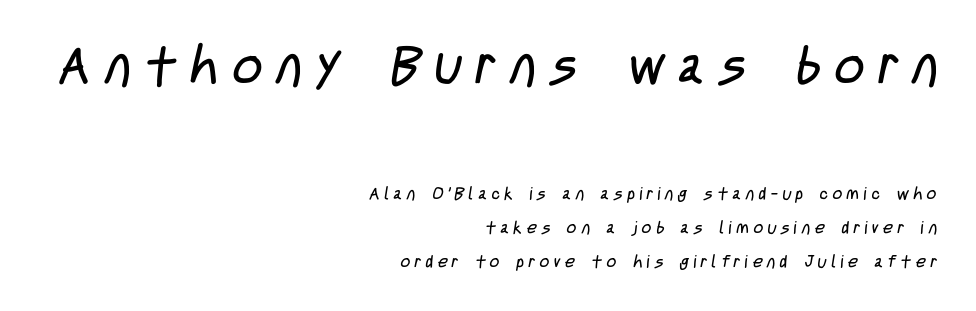
The image shows 52 px regular-weight, condensed sans-serif type; set right-aligned, loose line spacing (1.99x), unusually wide letter spacing (+0.27 em), not underlined; the first (top) block is 3.06x larger; low stroke contrast and a large x-height.
